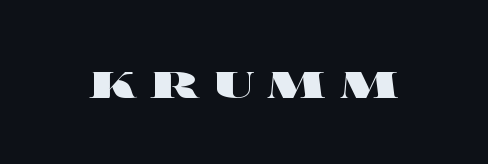
Q: Is the text bold? A: Yes.
Q: Is the text italic (slanted)? A: No, it is upright.
Q: Is the text underlined? A: No.
Q: Is the spacing between letters normal or unusually wide? A: Unusually wide.
Q: Width (condensed, normal, or wide)? A: Wide.
Q: x-height? A: Large.
Q: Monospaced? A: No.
